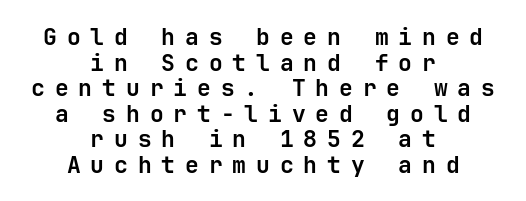
{"italic": "no", "bold": "yes", "underline": "no", "align": "center", "line_spacing": "tight", "line_spacing_ratio": 1.11, "letter_spacing": "wide", "letter_spacing_em": 0.43, "glyph_px": 23}
